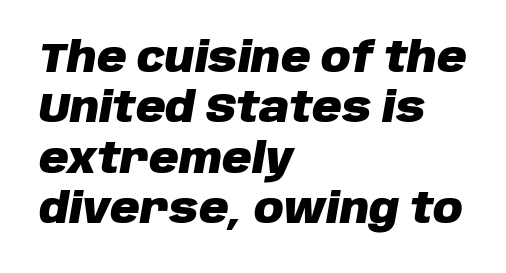
Q: Is the text bold? A: Yes.
Q: Is the text italic (slanted)? A: Yes, it leans right by about 10 degrees.
Q: Is the text underlined? A: No.
Q: How is the paragraph aligned? A: Left-aligned.
Q: Is the spacing between letters normal or unusually wide? A: Normal.
Q: Width (condensed, normal, or wide)? A: Normal.
Q: Stroke contrast? A: Low.
Q: x-height? A: Large.
Q: Monospaced? A: No.
